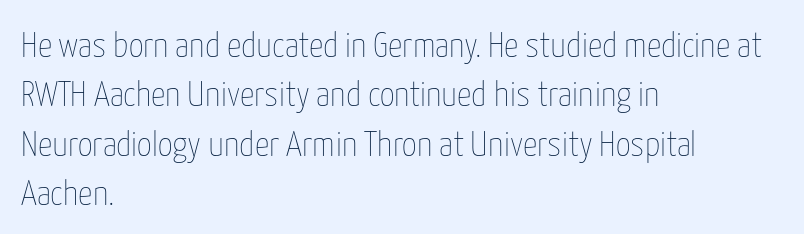
The image shows 36 px thin, condensed type, upright; set left-aligned, normal line spacing (1.37x), normal letter spacing, not underlined; low stroke contrast and a medium x-height.
